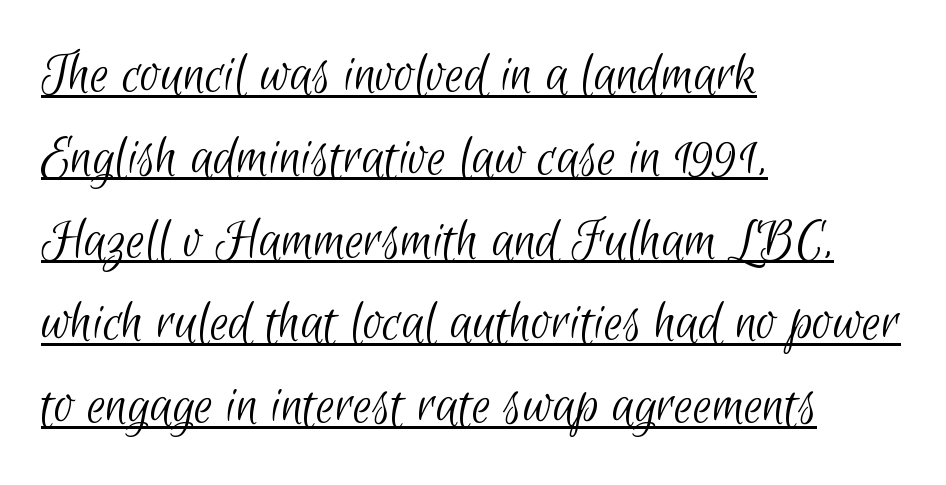
{"serif": "no", "bold": "no", "weight": "light", "width": "condensed", "stroke_contrast": "low", "x_height": "small", "monospaced": "no", "underline": "yes", "align": "left", "line_spacing": "normal", "line_spacing_ratio": 1.38, "letter_spacing": "normal", "letter_spacing_em": 0.0, "glyph_px": 60}
